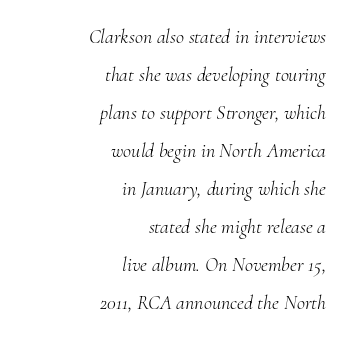
Vertically, the passage feels expansive, rows floating well apart. The rag falls on the left side of this text block. Yep, that's italic — everything's leaning. Descenders are the only things crossing below the line. Caption: standard tracking, unaltered.
